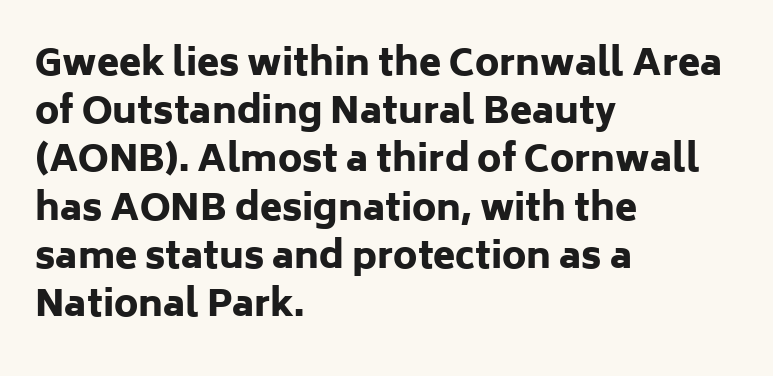
The image shows 36 px heavy sans-serif type, upright; set left-aligned, normal line spacing (1.34x), normal letter spacing, not underlined; low stroke contrast and a medium x-height.
